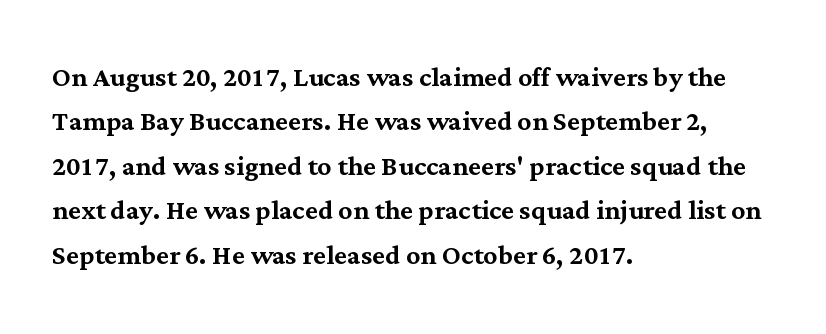
{"serif": "yes", "italic": "no", "width": "normal", "stroke_contrast": "medium", "x_height": "medium", "monospaced": "no", "underline": "no", "align": "left", "line_spacing": "normal", "line_spacing_ratio": 1.27, "letter_spacing": "normal", "letter_spacing_em": 0.0, "glyph_px": 35}
